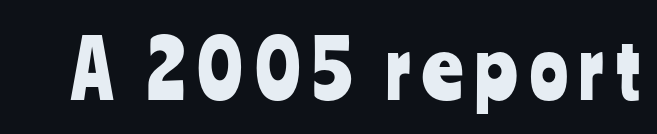
The image shows 79 px condensed sans-serif type, upright; set not underlined; low stroke contrast and a medium x-height.
